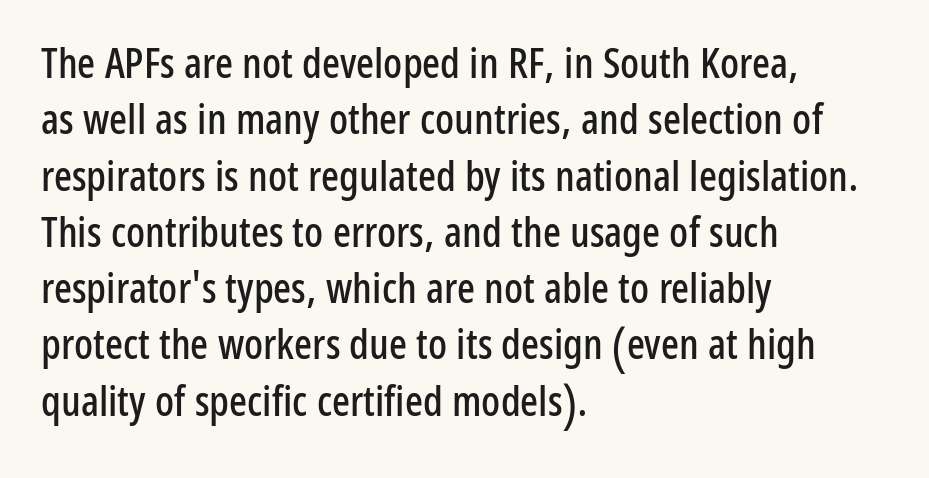
Q: Is the text italic (slanted)? A: No, it is upright.
Q: Is the typeface a serif or a sans-serif typeface? A: Sans-serif.
Q: Is the text underlined? A: No.
Q: How is the paragraph aligned? A: Left-aligned.
Q: Is the spacing between letters normal or unusually wide? A: Normal.
Q: Is the spacing between lines tight, normal or loose? A: Normal.
Q: Width (condensed, normal, or wide)? A: Condensed.
Q: Stroke contrast? A: Low.
Q: x-height? A: Medium.
Q: Monospaced? A: No.
